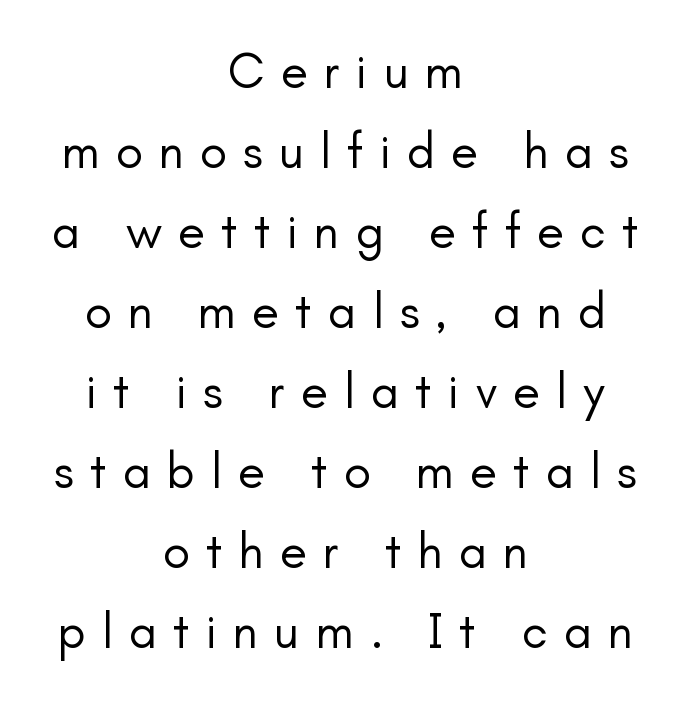
{"serif": "no", "italic": "no", "bold": "no", "weight": "regular", "width": "normal", "stroke_contrast": "low", "x_height": "small", "monospaced": "no", "underline": "no", "align": "center", "line_spacing": "normal", "line_spacing_ratio": 1.6, "letter_spacing": "wide", "letter_spacing_em": 0.32, "glyph_px": 50}
